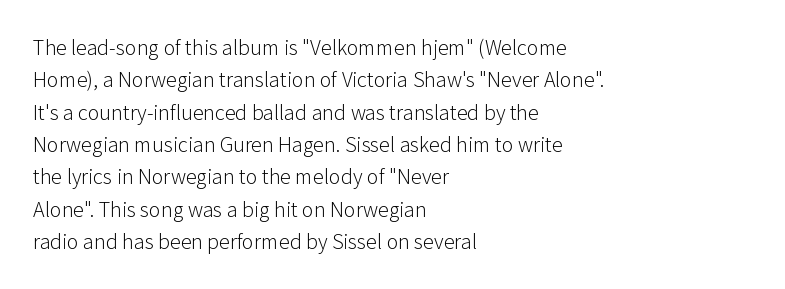
{"italic": "no", "bold": "no", "underline": "no", "align": "left", "line_spacing": "normal", "line_spacing_ratio": 1.47, "letter_spacing": "normal", "letter_spacing_em": 0.0, "glyph_px": 22}
